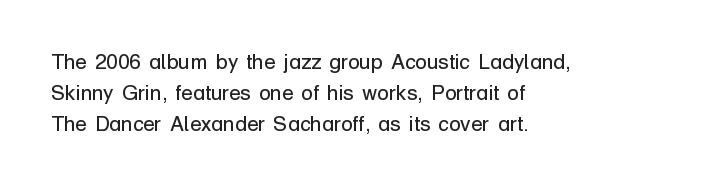
{"italic": "no", "bold": "no", "underline": "no", "align": "left", "line_spacing": "normal", "line_spacing_ratio": 1.48, "letter_spacing": "normal", "letter_spacing_em": 0.0, "glyph_px": 21}
